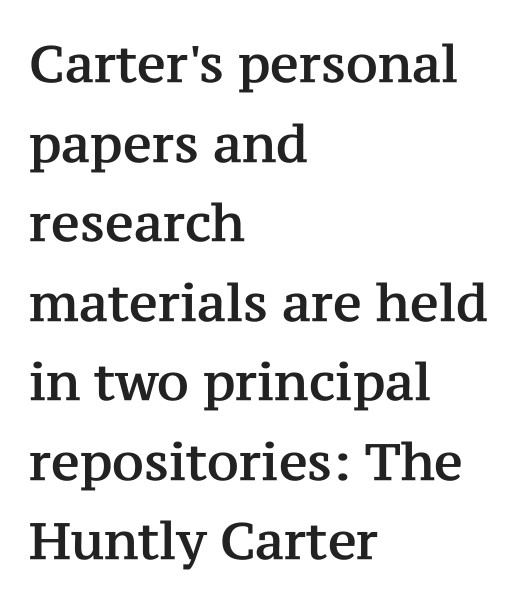
{"serif": "yes", "italic": "no", "width": "normal", "stroke_contrast": "medium", "x_height": "medium", "monospaced": "no", "underline": "no", "align": "left", "line_spacing": "normal", "line_spacing_ratio": 1.56, "letter_spacing": "normal", "letter_spacing_em": 0.0, "glyph_px": 51}
